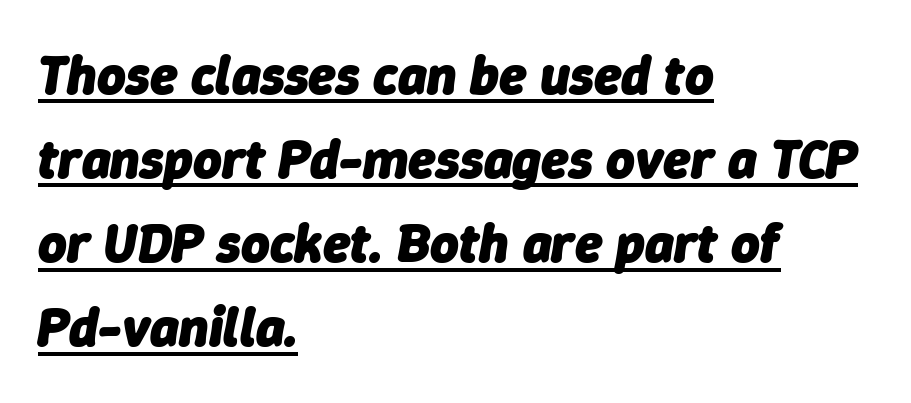
Q: Is the text bold? A: Yes.
Q: Is the text italic (slanted)? A: Yes, it leans right by about 9 degrees.
Q: Is the text underlined? A: Yes.
Q: How is the paragraph aligned? A: Left-aligned.
Q: Is the spacing between letters normal or unusually wide? A: Normal.
Q: Is the spacing between lines tight, normal or loose? A: Normal.
Q: Width (condensed, normal, or wide)? A: Normal.
Q: Stroke contrast? A: Low.
Q: x-height? A: Medium.
Q: Monospaced? A: No.
